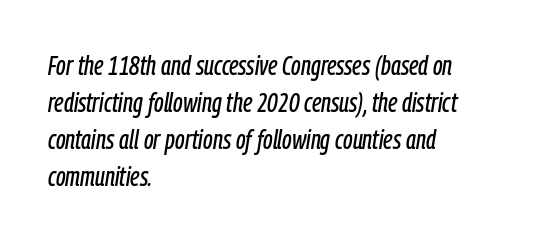
The image shows 27 px text type, italic (leaning right); set left-aligned, normal line spacing (1.37x), normal letter spacing, not underlined.
